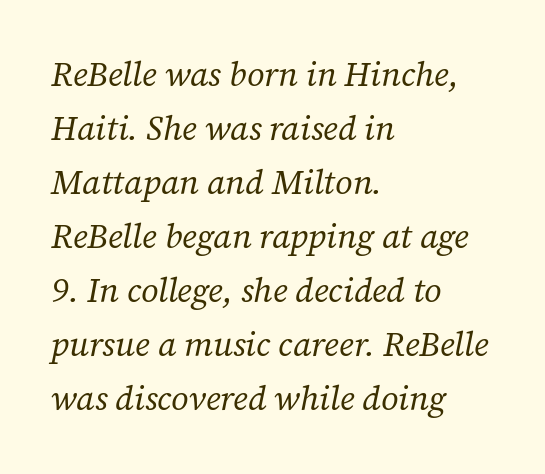
Notice how the stems are inclined rather than vertical — that's the hallmark of italics. The passage shown is not underscored anywhere. Compared with a typical body face, this is equally light or lighter still. The letters advance in unequal steps, a hallmark of proportional type. Look at the tracking — it's just the regular setting, nothing added. To sum up the face: it has serifs.
